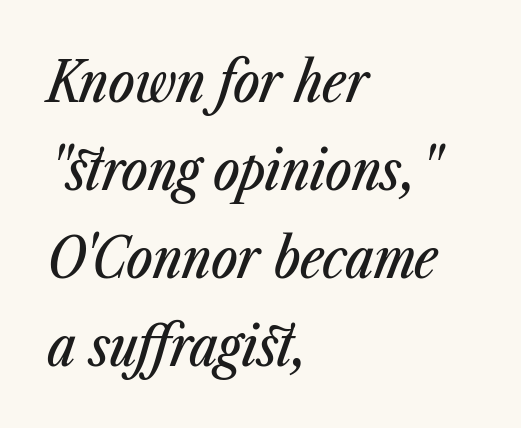
Q: Is the text italic (slanted)? A: Yes, it leans right by about 23 degrees.
Q: Is the text underlined? A: No.
Q: How is the paragraph aligned? A: Left-aligned.
Q: Is the spacing between letters normal or unusually wide? A: Normal.
Q: Is the spacing between lines tight, normal or loose? A: Normal.
Q: Width (condensed, normal, or wide)? A: Condensed.
Q: Stroke contrast? A: Low.
Q: x-height? A: Medium.
Q: Monospaced? A: No.
